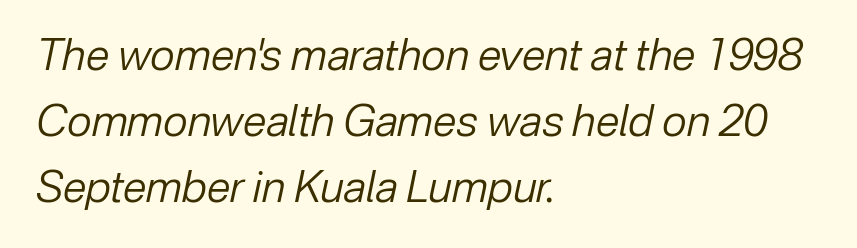
The image shows 43 px regular-weight type, italic (leaning right); set left-aligned, normal line spacing (1.53x), normal letter spacing, not underlined; low stroke contrast and a medium x-height.
